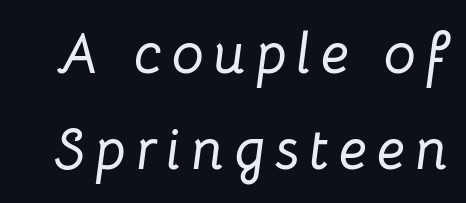
Compared with typical paragraphs, the rows here are spaced about the same. Any mark beneath the type? The region is blank. Do the characters align in a grid? No, the font is proportional. Tall strokes in this sample are angled rather than plumb.
